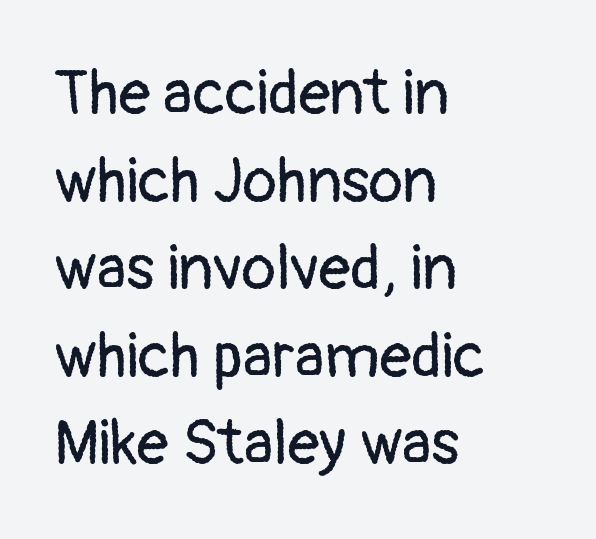
The image shows 63 px regular-weight sans-serif type, upright; set left-aligned, normal line spacing (1.39x), normal letter spacing, not underlined; low stroke contrast and a medium x-height.
